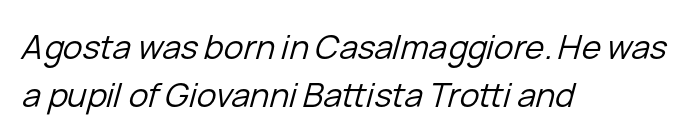
The image shows 33 px regular-weight type, italic (leaning right); set left-aligned, normal line spacing (1.45x), normal letter spacing, not underlined; low stroke contrast and a medium x-height.
